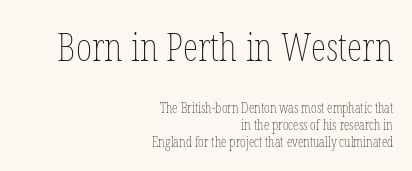
Q: Is the text bold? A: No.
Q: Is the text italic (slanted)? A: No, it is upright.
Q: Is the text underlined? A: No.
Q: How is the paragraph aligned? A: Right-aligned.
Q: Is the spacing between letters normal or unusually wide? A: Normal.
Q: Which block of text is set in a larger size, the first (top) or the second (bottom)? A: The first (top) one.
Q: Width (condensed, normal, or wide)? A: Condensed.
Q: Stroke contrast? A: Low.
Q: x-height? A: Medium.
Q: Monospaced? A: No.
